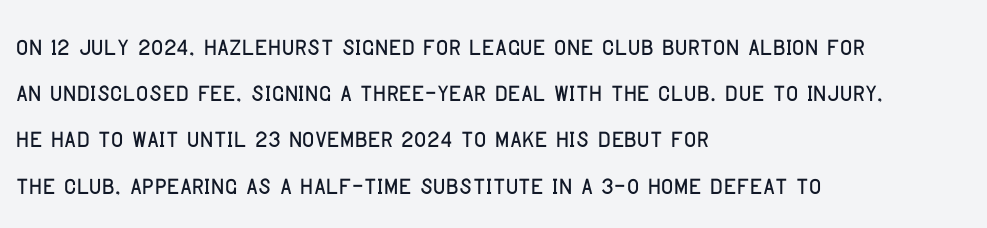
{"serif": "no", "italic": "no", "width": "condensed", "stroke_contrast": "low", "x_height": "large", "monospaced": "no", "underline": "no", "align": "left", "line_spacing": "normal", "line_spacing_ratio": 1.36, "letter_spacing": "normal", "letter_spacing_em": 0.0, "glyph_px": 34}
